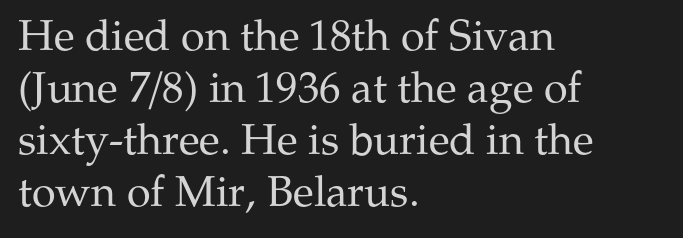
Q: Is the text bold? A: No.
Q: Is the text italic (slanted)? A: No, it is upright.
Q: Is the typeface a serif or a sans-serif typeface? A: Serif.
Q: Is the text underlined? A: No.
Q: How is the paragraph aligned? A: Left-aligned.
Q: Is the spacing between letters normal or unusually wide? A: Normal.
Q: Width (condensed, normal, or wide)? A: Normal.
Q: Stroke contrast? A: Medium.
Q: x-height? A: Medium.
Q: Monospaced? A: No.
